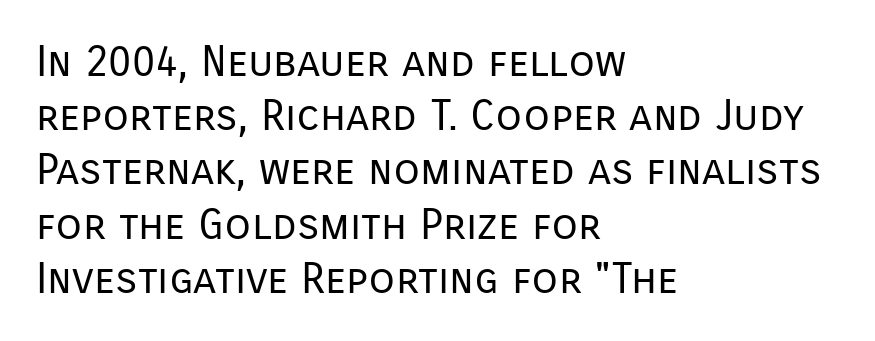
Q: Is the text bold? A: No.
Q: Is the text italic (slanted)? A: No, it is upright.
Q: Is the typeface a serif or a sans-serif typeface? A: Sans-serif.
Q: Is the text underlined? A: No.
Q: How is the paragraph aligned? A: Left-aligned.
Q: Is the spacing between letters normal or unusually wide? A: Normal.
Q: Is the spacing between lines tight, normal or loose? A: Normal.
Q: Width (condensed, normal, or wide)? A: Normal.
Q: Stroke contrast? A: Low.
Q: x-height? A: Medium.
Q: Monospaced? A: No.
